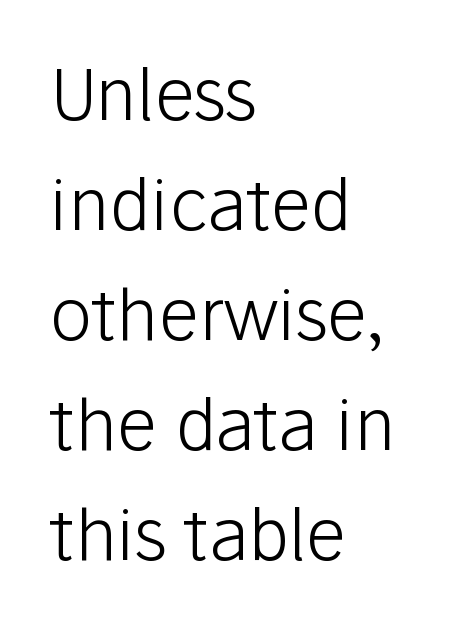
{"serif": "no", "italic": "no", "bold": "no", "weight": "light", "width": "normal", "stroke_contrast": "low", "x_height": "medium", "monospaced": "no", "underline": "no", "align": "left", "line_spacing": "normal", "line_spacing_ratio": 1.55, "letter_spacing": "normal", "letter_spacing_em": 0.0, "glyph_px": 71}
